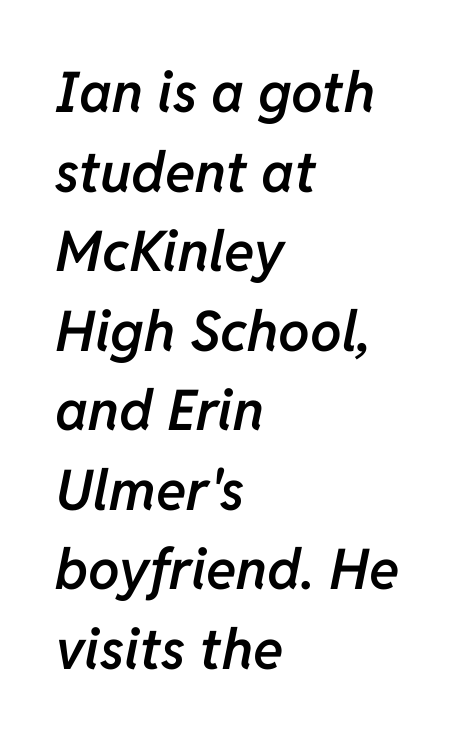
Q: Is the text bold? A: Semi-bold.
Q: Is the text italic (slanted)? A: Yes, it leans right by about 11 degrees.
Q: Is the text underlined? A: No.
Q: How is the paragraph aligned? A: Left-aligned.
Q: Is the spacing between letters normal or unusually wide? A: Normal.
Q: Is the spacing between lines tight, normal or loose? A: Normal.
Q: Width (condensed, normal, or wide)? A: Normal.
Q: Stroke contrast? A: Low.
Q: x-height? A: Medium.
Q: Monospaced? A: No.
